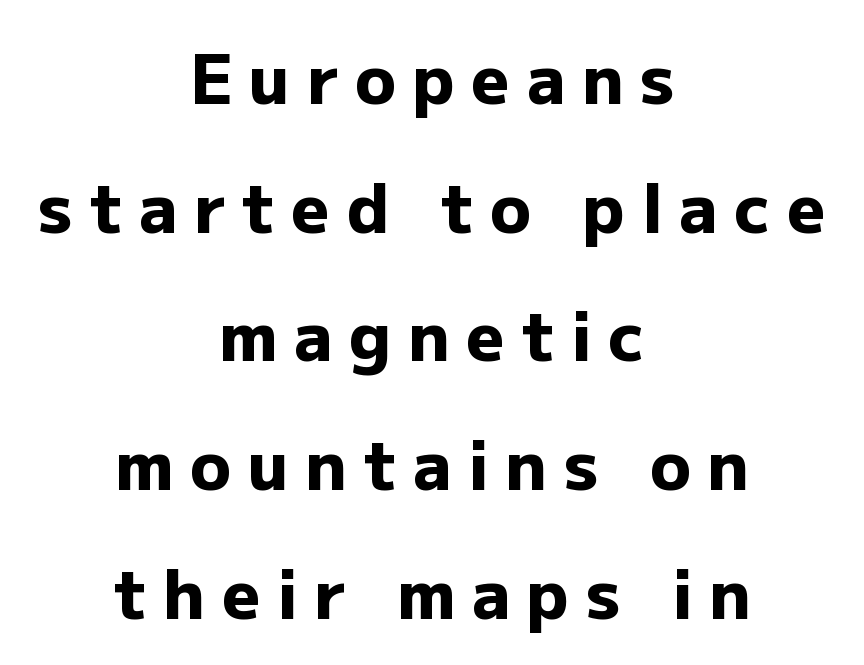
Q: Is the text bold? A: Yes.
Q: Is the text italic (slanted)? A: No, it is upright.
Q: Is the typeface a serif or a sans-serif typeface? A: Sans-serif.
Q: Is the text underlined? A: No.
Q: How is the paragraph aligned? A: Centered.
Q: Is the spacing between letters normal or unusually wide? A: Unusually wide.
Q: Is the spacing between lines tight, normal or loose? A: Loose.
Q: Width (condensed, normal, or wide)? A: Normal.
Q: Stroke contrast? A: Low.
Q: x-height? A: Medium.
Q: Monospaced? A: No.
